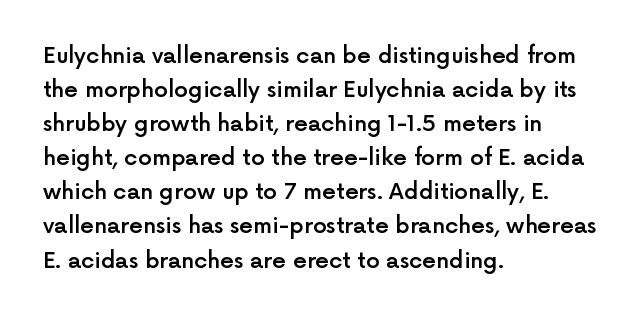
Q: Is the text bold? A: Semi-bold.
Q: Is the text italic (slanted)? A: No, it is upright.
Q: Is the text underlined? A: No.
Q: How is the paragraph aligned? A: Left-aligned.
Q: Is the spacing between letters normal or unusually wide? A: Normal.
Q: Is the spacing between lines tight, normal or loose? A: Normal.
